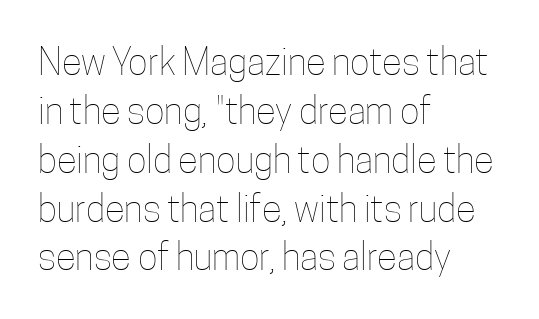
{"italic": "no", "bold": "no", "weight": "thin", "width": "condensed", "stroke_contrast": "low", "x_height": "medium", "monospaced": "no", "underline": "no", "align": "left", "line_spacing": "normal", "line_spacing_ratio": 1.32, "letter_spacing": "normal", "letter_spacing_em": 0.0, "glyph_px": 37}
